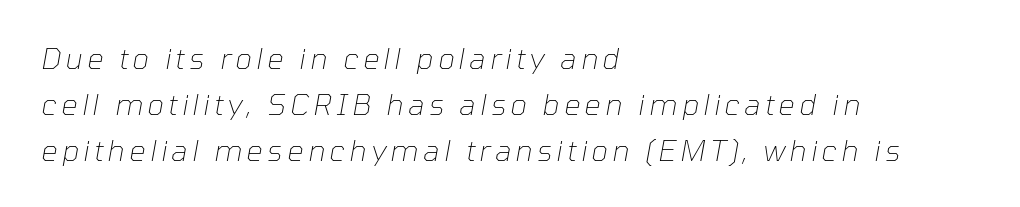
The typesetting does not lean heavy: it is not bold. The ragged edge is on the right, which tells us the setting is flush left. In terms of posture, this sample is oblique. A bare baseline throughout the passage.
